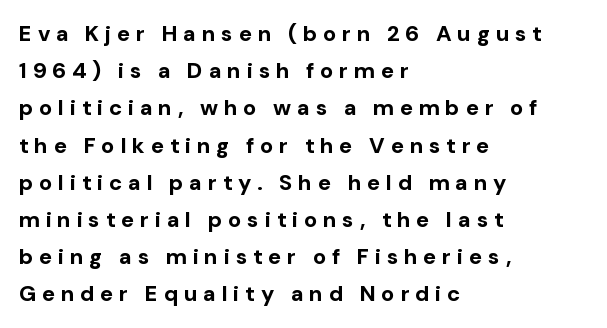
{"italic": "no", "bold": "yes", "underline": "no", "align": "left", "line_spacing": "normal", "line_spacing_ratio": 1.69, "letter_spacing": "wide", "letter_spacing_em": 0.26, "glyph_px": 22}
